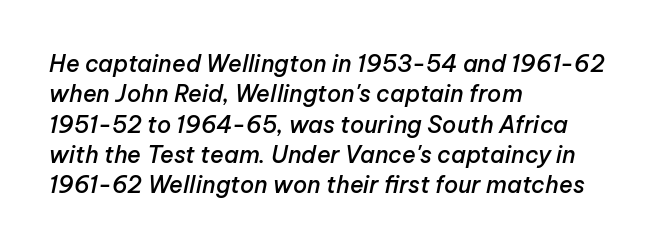
{"italic": "yes", "lean": "right", "slant_degrees": 12, "bold": "semi", "underline": "no", "align": "left", "line_spacing": "normal", "line_spacing_ratio": 1.32, "letter_spacing": "normal", "letter_spacing_em": 0.0, "glyph_px": 23}
